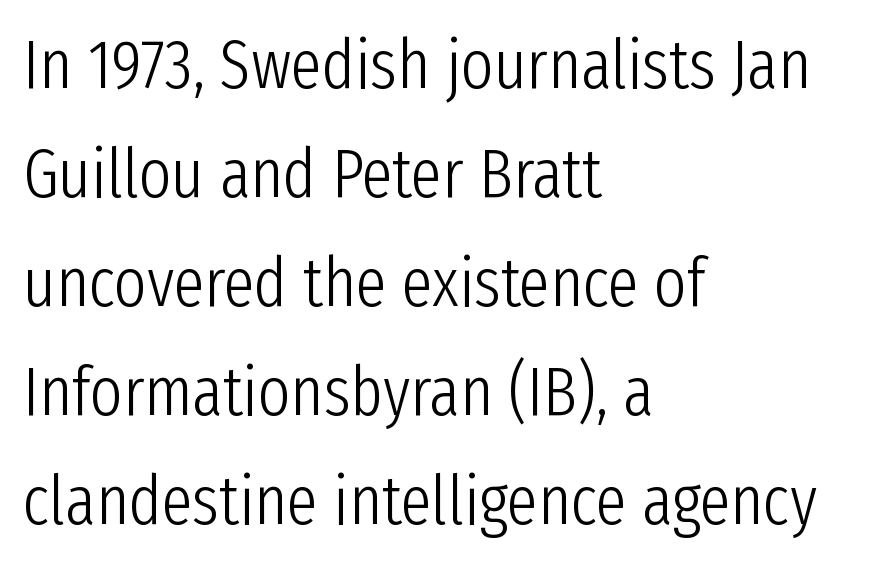
{"serif": "no", "italic": "no", "bold": "no", "weight": "light", "width": "condensed", "stroke_contrast": "low", "x_height": "medium", "monospaced": "no", "underline": "no", "align": "left", "line_spacing": "normal", "line_spacing_ratio": 1.58, "letter_spacing": "normal", "letter_spacing_em": 0.0, "glyph_px": 69}
